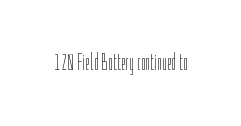
Q: Is the text bold? A: No.
Q: Is the text italic (slanted)? A: No, it is upright.
Q: Is the text underlined? A: No.
Q: Is the spacing between letters normal or unusually wide? A: Normal.
